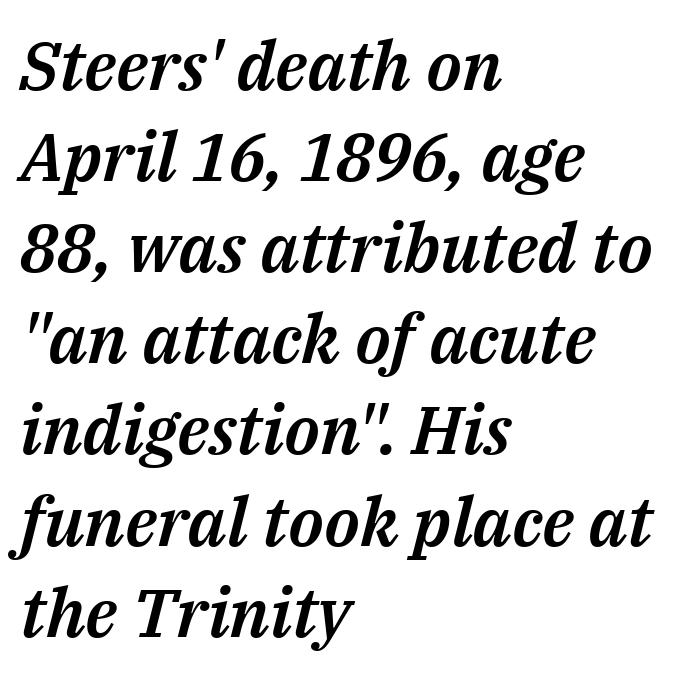
{"italic": "yes", "lean": "right", "slant_degrees": 14, "width": "normal", "stroke_contrast": "medium", "x_height": "medium", "monospaced": "no", "underline": "no", "align": "left", "line_spacing": "normal", "line_spacing_ratio": 1.34, "letter_spacing": "normal", "letter_spacing_em": 0.0, "glyph_px": 68}
